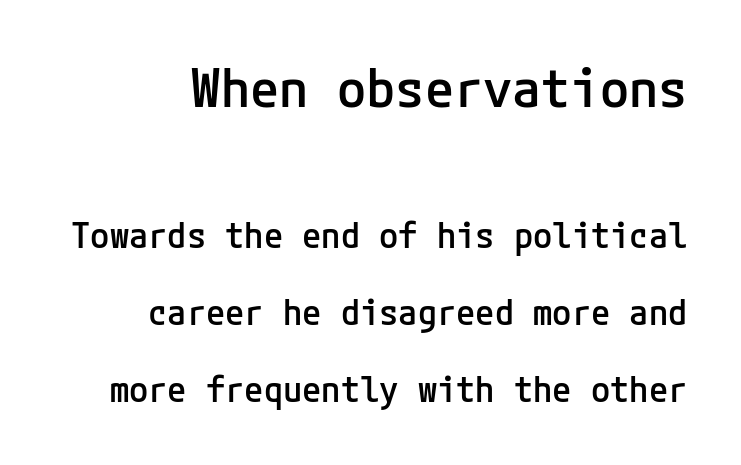
The image shows 53 px semibold sans-serif type, upright; set loose line spacing (2.2x), normal letter spacing, not underlined; the first (top) block is 1.51x larger; low stroke contrast and a medium x-height.
